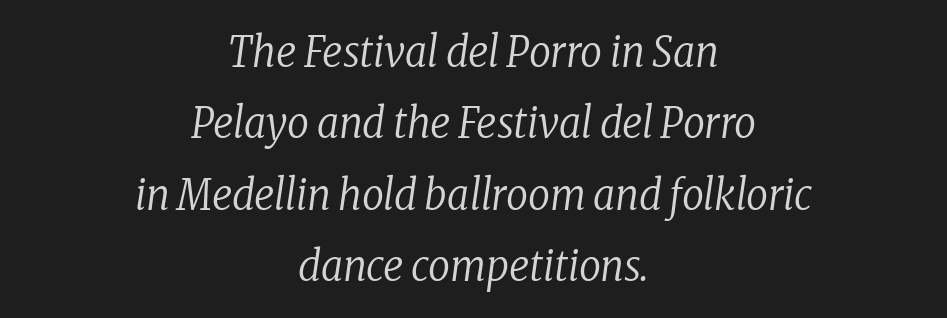
Q: Is the text bold? A: No.
Q: Is the text italic (slanted)? A: Yes, it leans right by about 8 degrees.
Q: Is the typeface a serif or a sans-serif typeface? A: Serif.
Q: Is the text underlined? A: No.
Q: How is the paragraph aligned? A: Centered.
Q: Is the spacing between letters normal or unusually wide? A: Normal.
Q: Is the spacing between lines tight, normal or loose? A: Normal.
Q: Width (condensed, normal, or wide)? A: Condensed.
Q: Stroke contrast? A: Low.
Q: x-height? A: Medium.
Q: Monospaced? A: No.
